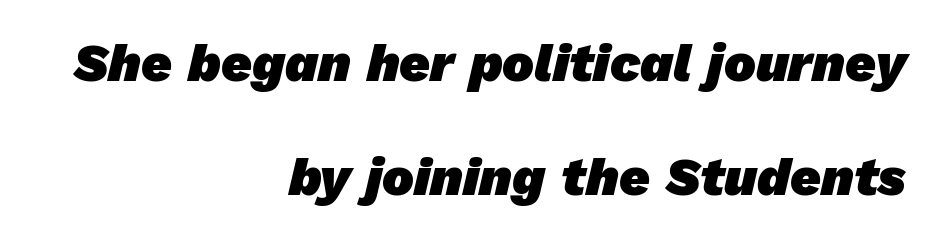
Q: Is the text bold? A: Yes.
Q: Is the typeface a serif or a sans-serif typeface? A: Sans-serif.
Q: Is the text underlined? A: No.
Q: How is the paragraph aligned? A: Right-aligned.
Q: Is the spacing between letters normal or unusually wide? A: Normal.
Q: Is the spacing between lines tight, normal or loose? A: Loose.
Q: Width (condensed, normal, or wide)? A: Normal.
Q: Stroke contrast? A: Low.
Q: x-height? A: Medium.
Q: Monospaced? A: No.
